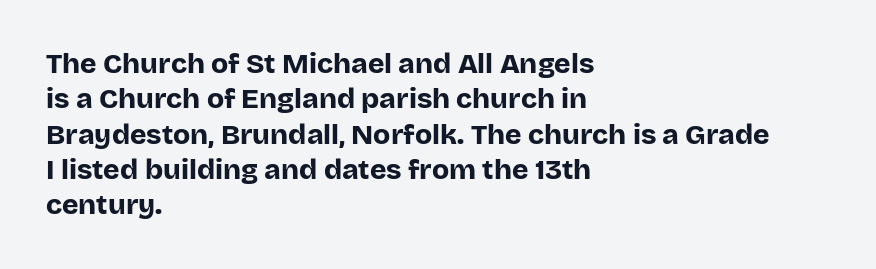
The image shows 28 px bold sans-serif type, upright; set left-aligned, normal line spacing (1.26x), normal letter spacing, not underlined; low stroke contrast and a large x-height.
